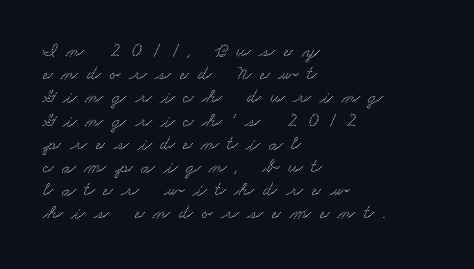
{"underline": "no", "align": "left", "line_spacing_ratio": 1.16, "letter_spacing": "wide", "letter_spacing_em": 0.44, "glyph_px": 20}
